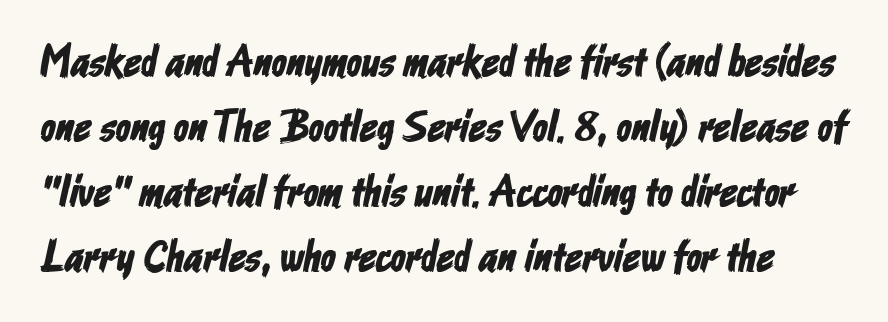
{"serif": "no", "width": "condensed", "stroke_contrast": "low", "x_height": "medium", "monospaced": "no", "underline": "no", "line_spacing": "normal", "line_spacing_ratio": 1.48, "letter_spacing": "normal", "letter_spacing_em": 0.0, "glyph_px": 44}
